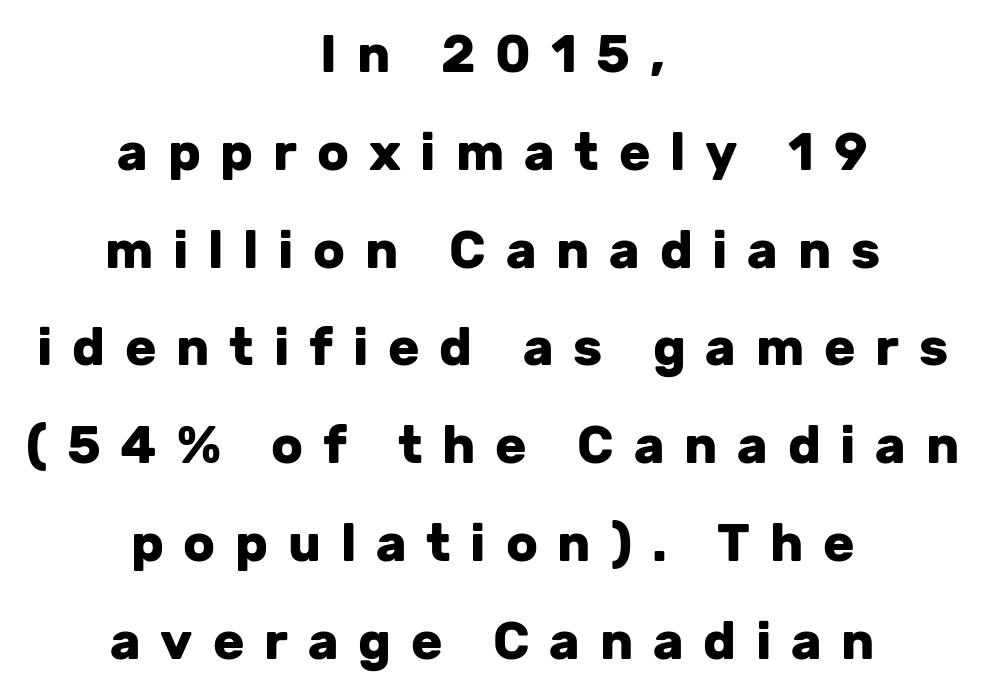
The image shows 52 px heavy sans-serif type, upright; set centered, line spacing 1.88x, unusually wide letter spacing (+0.38 em), not underlined; low stroke contrast and a medium x-height.
